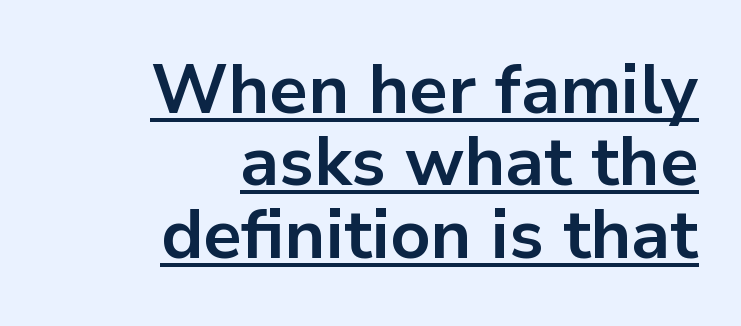
The image shows 69 px bold sans-serif type, upright; set right-aligned, tight line spacing (1.05x), normal letter spacing, underlined; low stroke contrast and a medium x-height.
